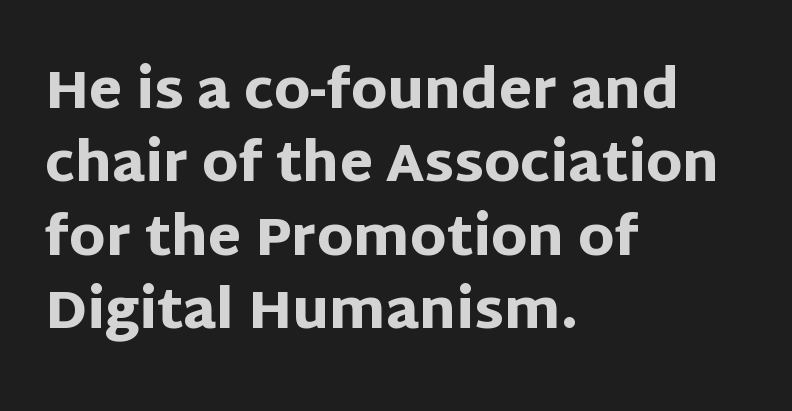
Honestly, there is no underline to notice here at all. The face used here has the dense, thick strokes of a bold. Where is the straight margin? On the left. Evenly set lines give the paragraph a standard silhouette.
